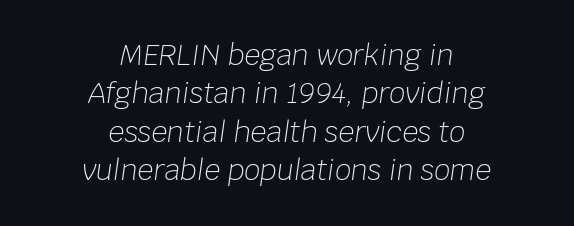
The image shows 28 px light type, italic (leaning right); set centered, normal line spacing (1.37x), normal letter spacing, not underlined; low stroke contrast and a large x-height.
